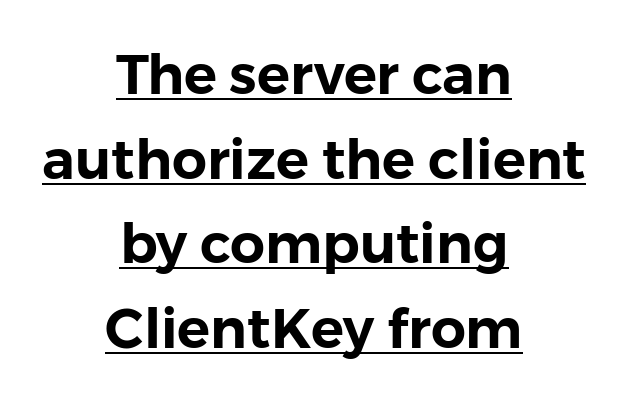
{"serif": "no", "italic": "no", "width": "normal", "stroke_contrast": "low", "x_height": "medium", "monospaced": "no", "underline": "yes", "align": "center", "line_spacing": "normal", "line_spacing_ratio": 1.54, "letter_spacing": "normal", "letter_spacing_em": 0.0, "glyph_px": 55}
